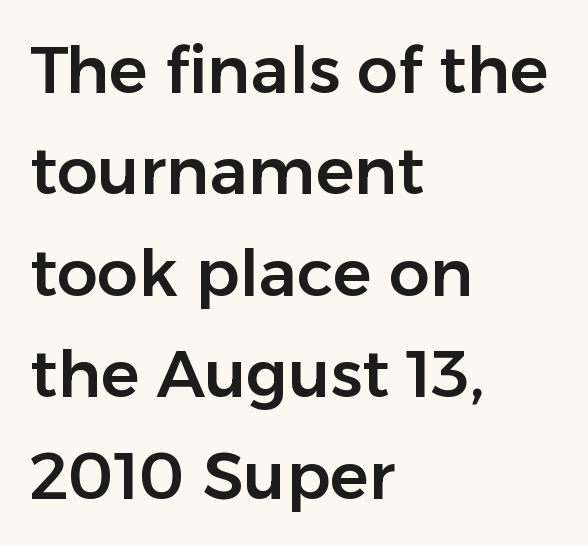
The image shows 65 px sans-serif type, upright; set left-aligned, normal line spacing (1.56x), normal letter spacing, not underlined; low stroke contrast and a medium x-height.
